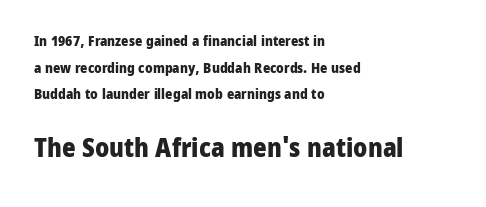
{"italic": "no", "bold": "yes", "underline": "no", "align": "left", "line_spacing": "loose", "line_spacing_ratio": 1.91, "letter_spacing": "normal", "letter_spacing_em": 0.0, "larger_block": "second", "size_ratio": 1.86, "glyph_px": 26}
